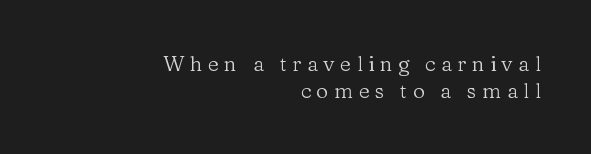
{"italic": "no", "bold": "no", "underline": "no", "align": "right", "line_spacing": "normal", "line_spacing_ratio": 1.28, "letter_spacing": "wide", "letter_spacing_em": 0.26, "glyph_px": 21}
